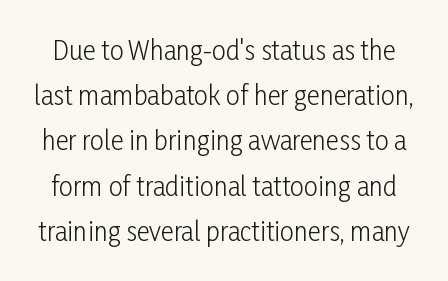
Caption: standard tracking, unaltered. The lettering holds an erect, upright posture throughout. Nobody drew a line under any word here. Stems and bowls with no extra thickness — not bold.
